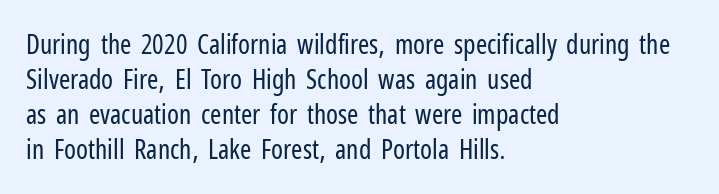
Style check: upright. Plain, unruled lines of type. The paragraph has a hard left edge and a soft right edge. This rendering leaves character spacing at its baseline value. A typesetter would call this leading conventional body-copy spacing. These glyphs show unthickened strokes, regular width or finer.
